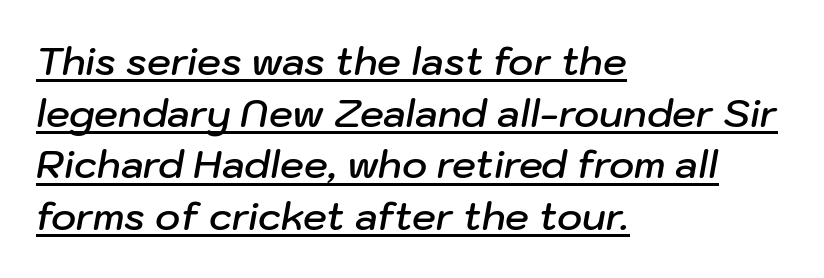
{"italic": "yes", "lean": "right", "slant_degrees": 10, "bold": "semi", "weight": "semibold", "width": "normal", "stroke_contrast": "low", "x_height": "medium", "monospaced": "no", "underline": "yes", "align": "left", "line_spacing": "normal", "line_spacing_ratio": 1.36, "letter_spacing": "normal", "letter_spacing_em": 0.0, "glyph_px": 38}
